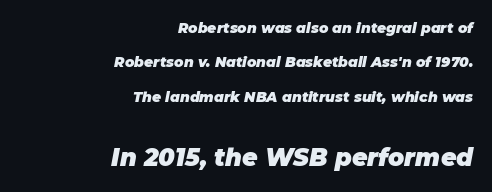
Q: Is the text bold? A: Yes.
Q: Is the text italic (slanted)? A: Yes, it leans right by about 11 degrees.
Q: Is the text underlined? A: No.
Q: How is the paragraph aligned? A: Right-aligned.
Q: Is the spacing between letters normal or unusually wide? A: Normal.
Q: Is the spacing between lines tight, normal or loose? A: Loose.
Q: Which block of text is set in a larger size, the first (top) or the second (bottom)? A: The second (bottom) one.
